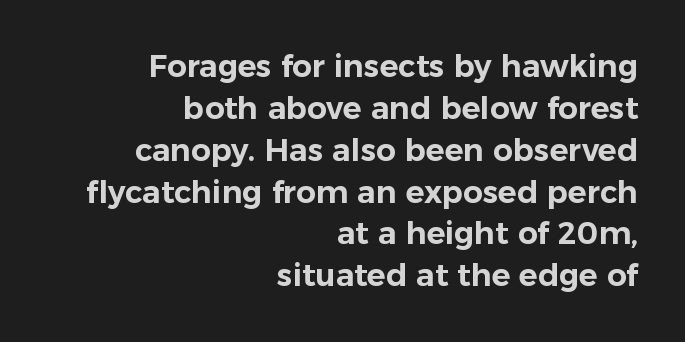
The image shows 31 px sans-serif type, upright; set right-aligned, normal line spacing (1.35x), normal letter spacing, not underlined; low stroke contrast and a medium x-height.
